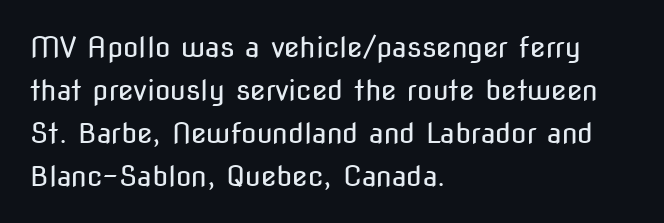
The image shows 28 px regular-weight, condensed sans-serif type, upright; set left-aligned, normal line spacing (1.53x), normal letter spacing, not underlined; low stroke contrast and a medium x-height.
